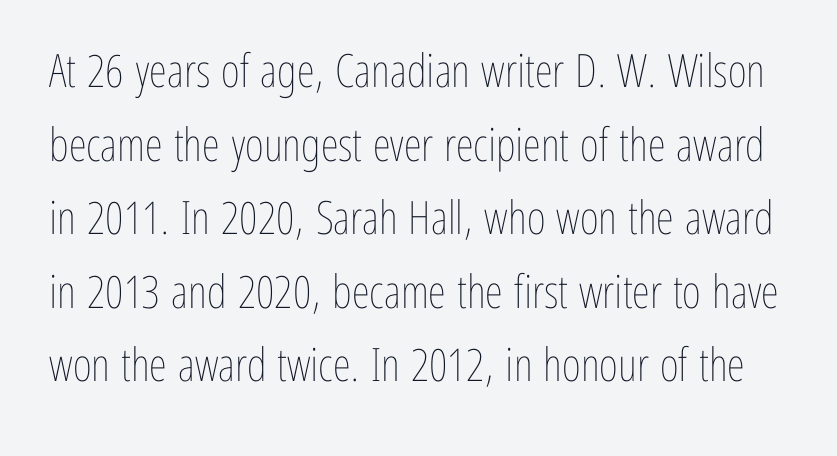
{"italic": "no", "bold": "no", "weight": "thin", "width": "condensed", "stroke_contrast": "low", "x_height": "medium", "monospaced": "no", "underline": "no", "line_spacing": "normal", "line_spacing_ratio": 1.6, "letter_spacing": "normal", "letter_spacing_em": 0.0, "glyph_px": 46}
